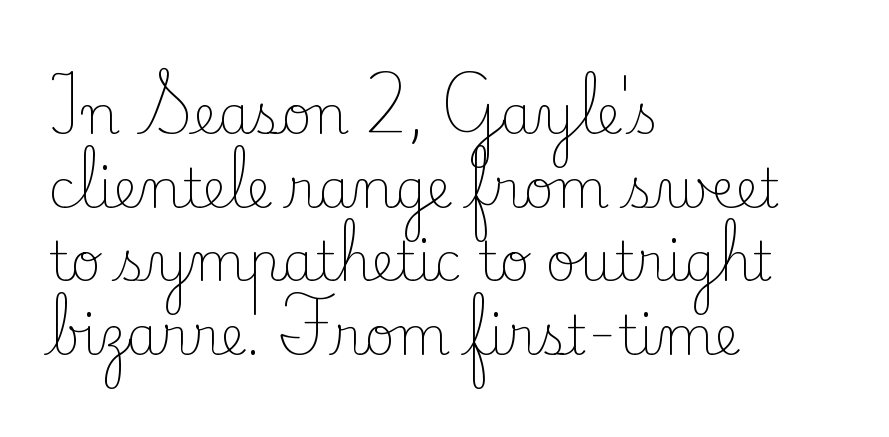
The setting favours the left margin, as ordinary paragraphs usually do. The space between consecutive lines is moderate. This rendering leaves character spacing at its baseline value. Is this a fixed-width face? No — the glyphs have proportional, varying widths.
